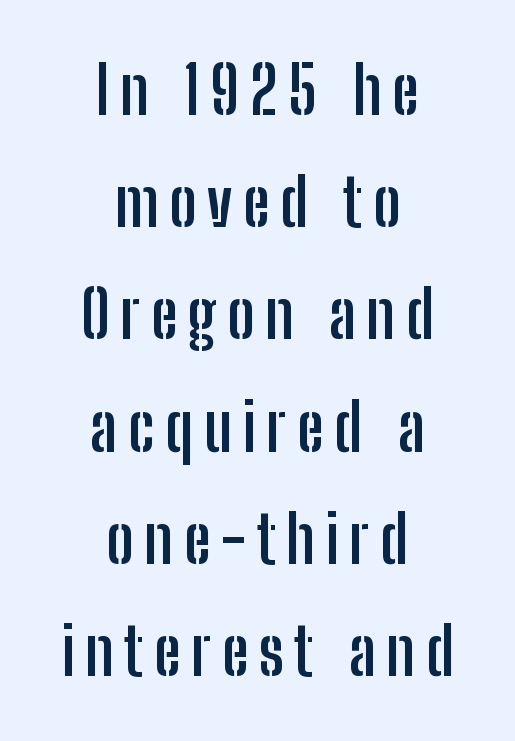
The image shows 66 px semibold, condensed sans-serif type, upright; set centered, normal line spacing (1.7x), not underlined; low stroke contrast and a medium x-height.
